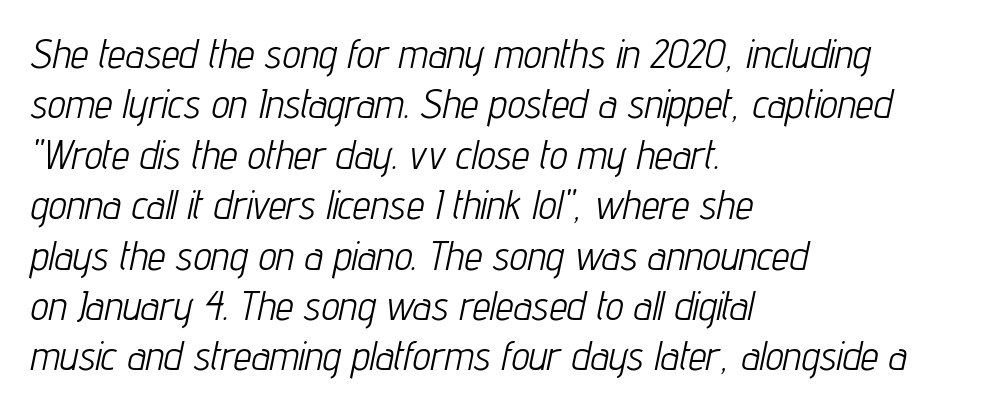
The rendering applies a slant to the glyphs. Tracking here is standard; glyphs follow each other at the usual distance. The rendering uses a moderate line-height, typical for paragraphs. Is the stroke heavy? The answer is a plain regular-or-lighter.
